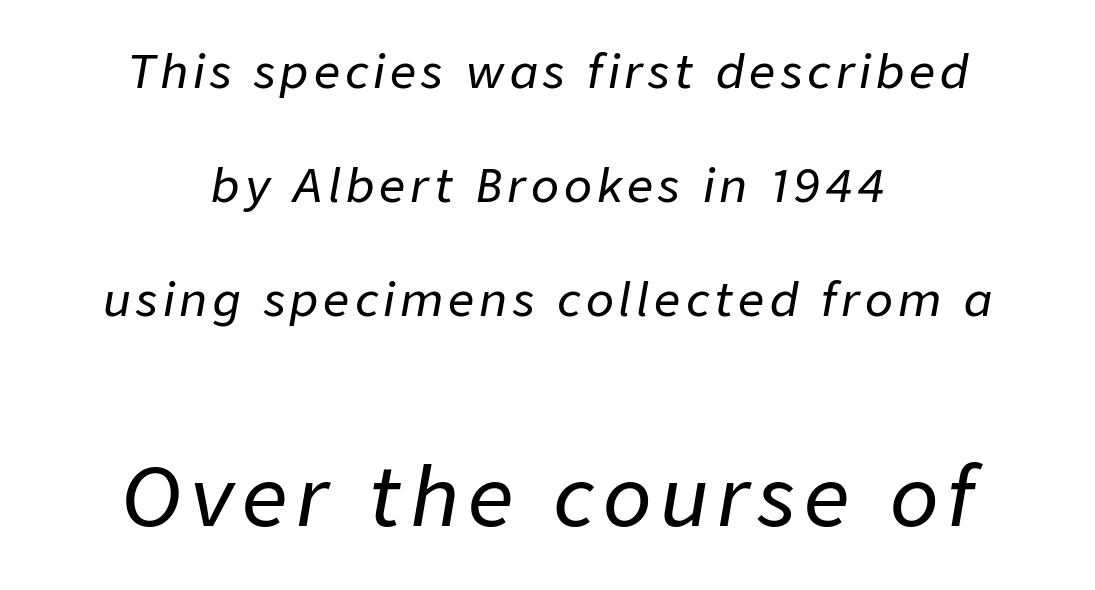
Q: Is the text italic (slanted)? A: Yes, it leans right by about 9 degrees.
Q: Is the text underlined? A: No.
Q: How is the paragraph aligned? A: Centered.
Q: Is the spacing between lines tight, normal or loose? A: Loose.
Q: Which block of text is set in a larger size, the first (top) or the second (bottom)? A: The second (bottom) one.
Q: Width (condensed, normal, or wide)? A: Normal.
Q: Stroke contrast? A: Low.
Q: x-height? A: Medium.
Q: Monospaced? A: No.
